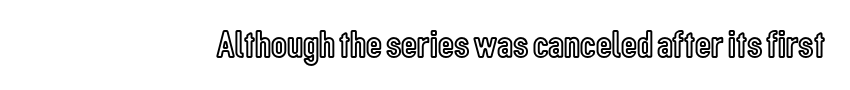
Q: Is the text italic (slanted)? A: No, it is upright.
Q: Is the text underlined? A: No.
Q: Is the spacing between letters normal or unusually wide? A: Normal.
Q: Width (condensed, normal, or wide)? A: Condensed.
Q: x-height? A: Medium.
Q: Monospaced? A: No.
